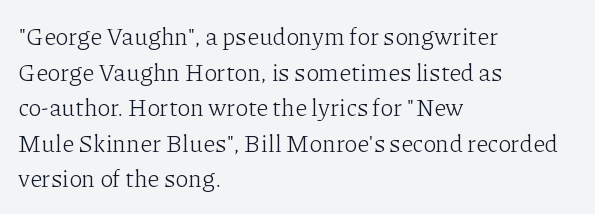
{"italic": "no", "bold": "no", "underline": "no", "align": "left", "line_spacing": "normal", "line_spacing_ratio": 1.48, "letter_spacing": "normal", "letter_spacing_em": 0.0, "glyph_px": 24}
